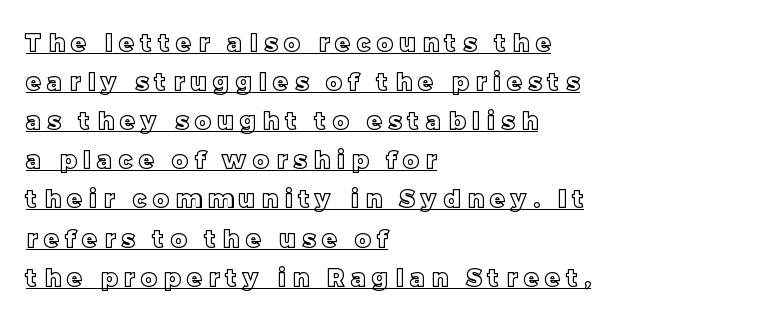
Q: Is the text italic (slanted)? A: No, it is upright.
Q: Is the text underlined? A: Yes.
Q: How is the paragraph aligned? A: Left-aligned.
Q: Is the spacing between letters normal or unusually wide? A: Unusually wide.
Q: Is the spacing between lines tight, normal or loose? A: Normal.
